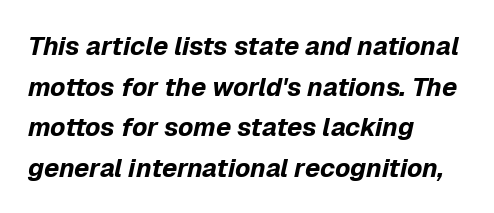
{"italic": "yes", "lean": "right", "slant_degrees": 12, "bold": "yes", "underline": "no", "align": "left", "line_spacing": "normal", "line_spacing_ratio": 1.56, "letter_spacing": "normal", "letter_spacing_em": 0.0, "glyph_px": 26}
